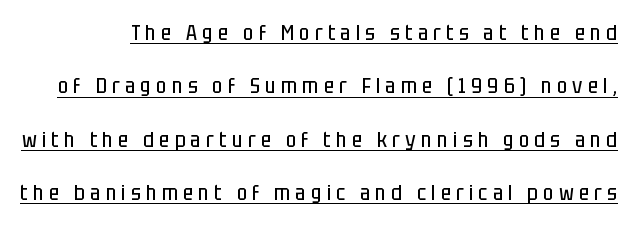
The weight would be labelled regular, book, light, or lighter still. This sample uses an upright cut, with every glyph sitting square on the baseline. The words here are underlined. Is the letter spacing exaggerated? Yes — the characters are pushed far apart. This sample trades compactness for vertical openness between lines.
